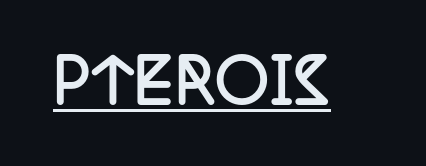
{"serif": "yes", "italic": "no", "bold": "yes", "weight": "semibold", "width": "condensed", "stroke_contrast": "low", "x_height": "large", "monospaced": "no", "underline": "yes", "letter_spacing": "normal", "letter_spacing_em": 0.0, "glyph_px": 59}
